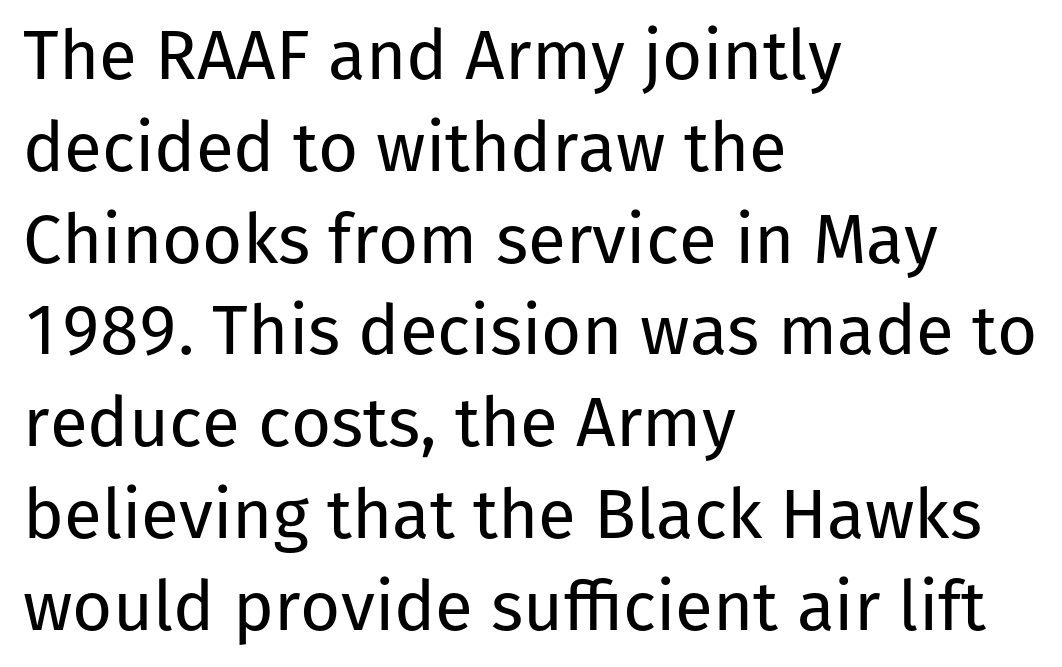
The image shows 69 px regular-weight sans-serif type, upright; set left-aligned, normal line spacing (1.33x), normal letter spacing, not underlined; low stroke contrast and a medium x-height.
